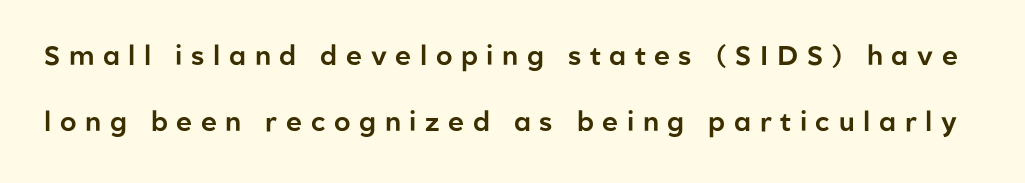
Q: Is the text italic (slanted)? A: No, it is upright.
Q: Is the text underlined? A: No.
Q: Is the spacing between letters normal or unusually wide? A: Unusually wide.
Q: Is the spacing between lines tight, normal or loose? A: Loose.
